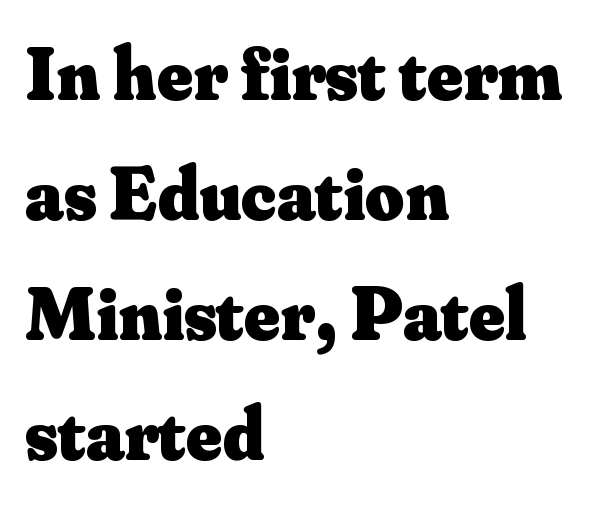
Q: Is the text bold? A: Yes.
Q: Is the text italic (slanted)? A: No, it is upright.
Q: Is the typeface a serif or a sans-serif typeface? A: Serif.
Q: Is the text underlined? A: No.
Q: How is the paragraph aligned? A: Left-aligned.
Q: Is the spacing between letters normal or unusually wide? A: Normal.
Q: Is the spacing between lines tight, normal or loose? A: Normal.
Q: Width (condensed, normal, or wide)? A: Normal.
Q: Stroke contrast? A: Medium.
Q: x-height? A: Small.
Q: Monospaced? A: No.
